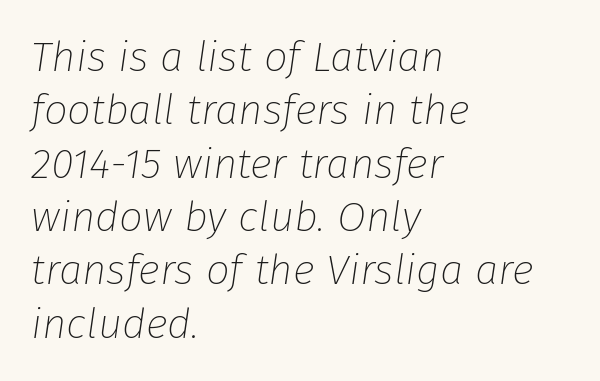
This block has exactly the height ordinary leading produces. A light-to-regular cut is what we see here. The face used here is proportionally spaced, like ordinary book or web type. Descenders hang freely into open space. The face used here is rendered with its standard letterfit.
